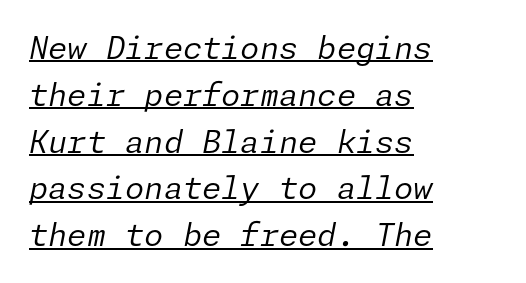
Notice how the stems are inclined rather than vertical — that's the hallmark of italics. Compared with a typical body face, this is equally light or lighter still. A typographer would call this underscored text. Line spacing here is normal.
